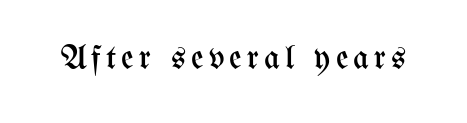
The image shows 34 px regular-weight, condensed type, upright; set not underlined; medium stroke contrast and a medium x-height.
